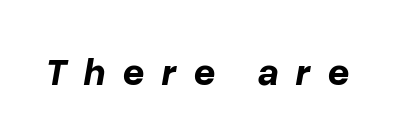
Inter-character spacing is expanded well beyond the font's built-in metrics. Check under the words: just untouched page. Look at the stroke-to-counter ratio: heavy, a bold. Would a proofreader flag this as italicized? Yes. Here the designer chose a conventional face with non-uniform glyph widths.
